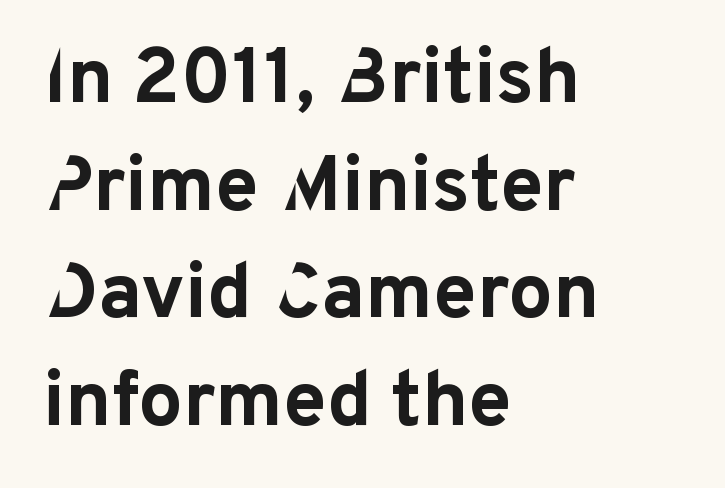
Q: Is the text bold? A: Yes.
Q: Is the text italic (slanted)? A: No, it is upright.
Q: Is the typeface a serif or a sans-serif typeface? A: Sans-serif.
Q: Is the text underlined? A: No.
Q: How is the paragraph aligned? A: Left-aligned.
Q: Is the spacing between letters normal or unusually wide? A: Normal.
Q: Is the spacing between lines tight, normal or loose? A: Normal.
Q: Width (condensed, normal, or wide)? A: Normal.
Q: Stroke contrast? A: Low.
Q: x-height? A: Medium.
Q: Monospaced? A: No.
